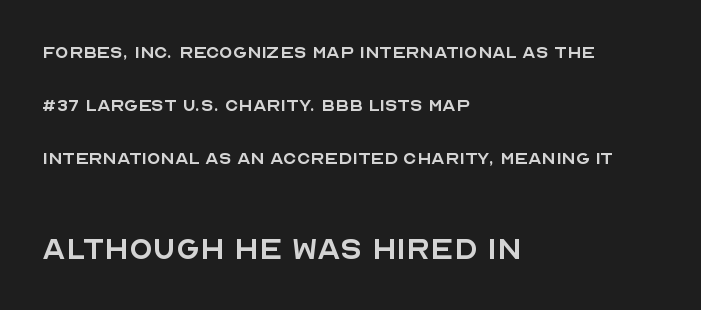
The face used here is proportionally spaced, like ordinary book or web type. The specimen reads as upright at a glance. These two chunks differ in scale, with the bottom chunk taking the larger measure. Leading: increased. The lines are quadded left. Observe the ordinary spacing: letters are neighbours, not strangers.
